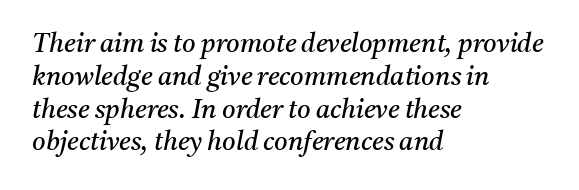
{"italic": "yes", "lean": "right", "slant_degrees": 11, "bold": "no", "underline": "no", "align": "left", "line_spacing": "normal", "line_spacing_ratio": 1.26, "letter_spacing": "normal", "letter_spacing_em": 0.0, "glyph_px": 26}
